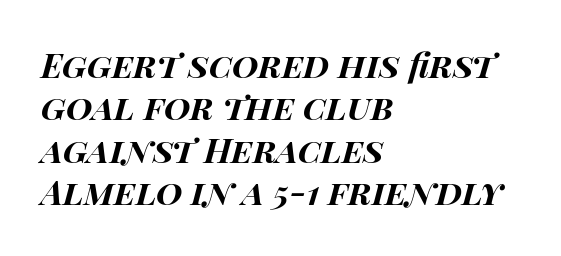
The image shows 34 px bold, wide type, italic (leaning right); set left-aligned, normal line spacing (1.25x), normal letter spacing, not underlined; high stroke contrast and a large x-height.
